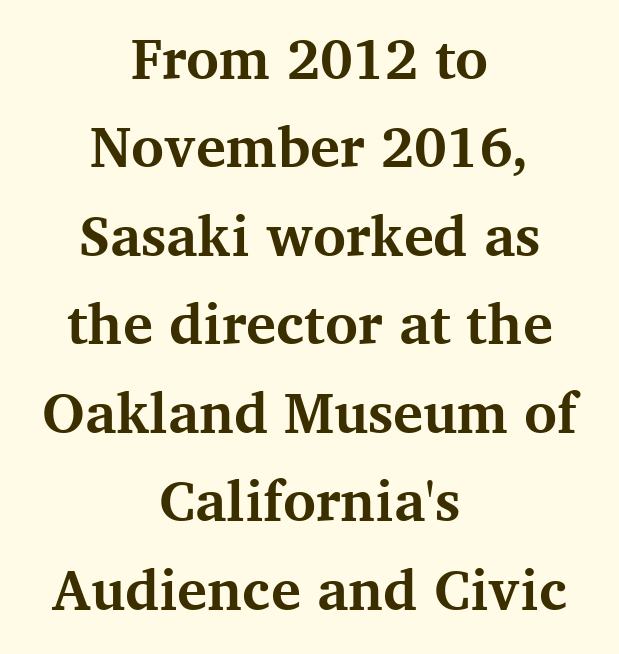
{"serif": "yes", "italic": "no", "bold": "yes", "weight": "bold", "width": "normal", "stroke_contrast": "medium", "x_height": "medium", "monospaced": "no", "underline": "no", "align": "center", "line_spacing": "normal", "line_spacing_ratio": 1.58, "letter_spacing": "normal", "letter_spacing_em": 0.0, "glyph_px": 56}
